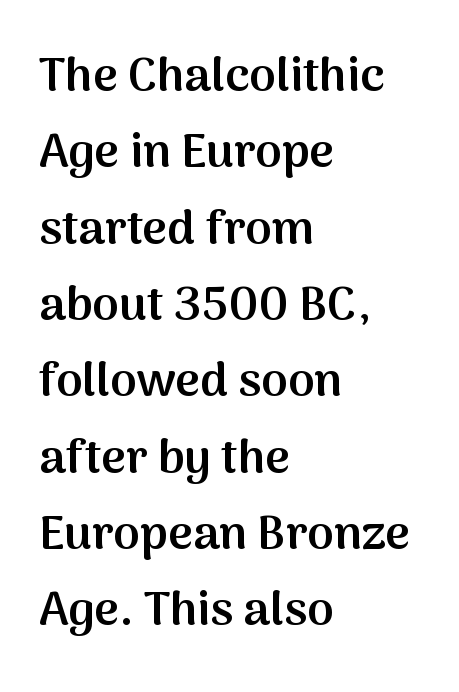
{"serif": "no", "italic": "no", "bold": "semi", "weight": "semibold", "width": "normal", "stroke_contrast": "medium", "x_height": "medium", "monospaced": "no", "underline": "no", "align": "left", "line_spacing": "normal", "line_spacing_ratio": 1.59, "letter_spacing": "normal", "letter_spacing_em": 0.0, "glyph_px": 48}
